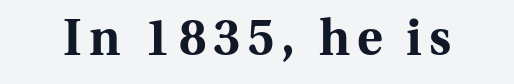
Each letter keeps its own natural width here, so spacing adapts to shape. The typography opts for an upright posture over an oblique one. Letterform terminals end in serifs throughout the passage. Each row of text sits above clean, open space.
